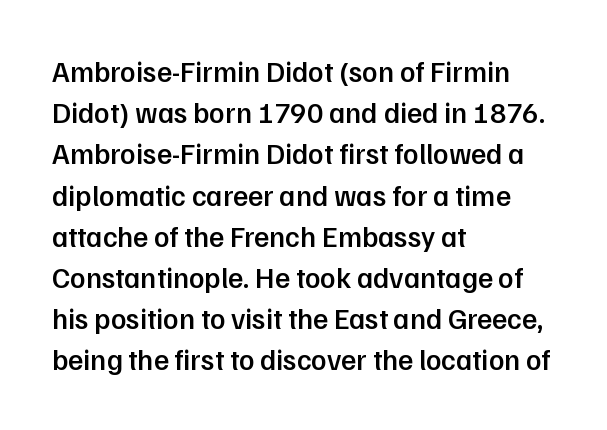
Weight: semibold (demi). The paragraph shown leans on its left margin. Is there much room between lines? A standard amount, neither cramped nor airy. The tracking reads as untouched default to a designer's eye. This sample has the flowing, uneven cadence of proportional lettering. This is roman type, the default non-slanted kind.
